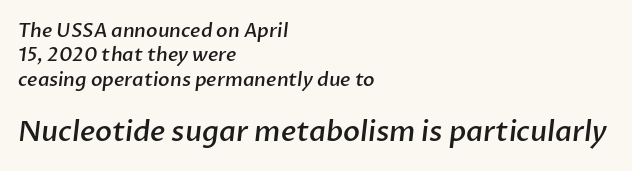
Size hierarchy here favors the trailing block over the leading one. The line texture is even and compact thanks to regular tracking. Beneath every word, the page is bare. Spacing verdict: proportional, widths tailored to each character. The ragged edge is on the right, which tells us the setting is flush left.
